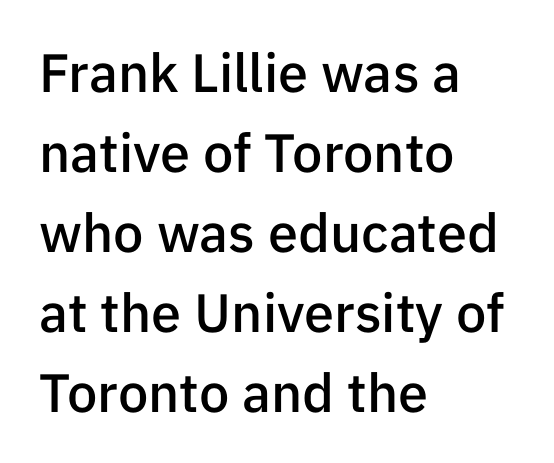
Q: Is the text bold? A: Semi-bold.
Q: Is the text italic (slanted)? A: No, it is upright.
Q: Is the typeface a serif or a sans-serif typeface? A: Sans-serif.
Q: Is the text underlined? A: No.
Q: How is the paragraph aligned? A: Left-aligned.
Q: Is the spacing between letters normal or unusually wide? A: Normal.
Q: Is the spacing between lines tight, normal or loose? A: Normal.
Q: Width (condensed, normal, or wide)? A: Normal.
Q: Stroke contrast? A: Low.
Q: x-height? A: Medium.
Q: Monospaced? A: No.
